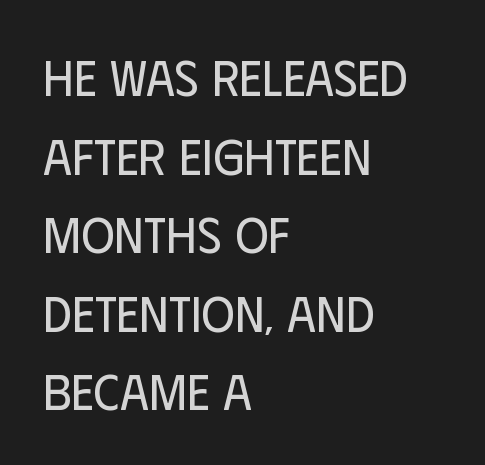
The image shows 51 px regular-weight, condensed sans-serif type, upright; set left-aligned, normal line spacing (1.54x), normal letter spacing, not underlined; low stroke contrast and a large x-height.
